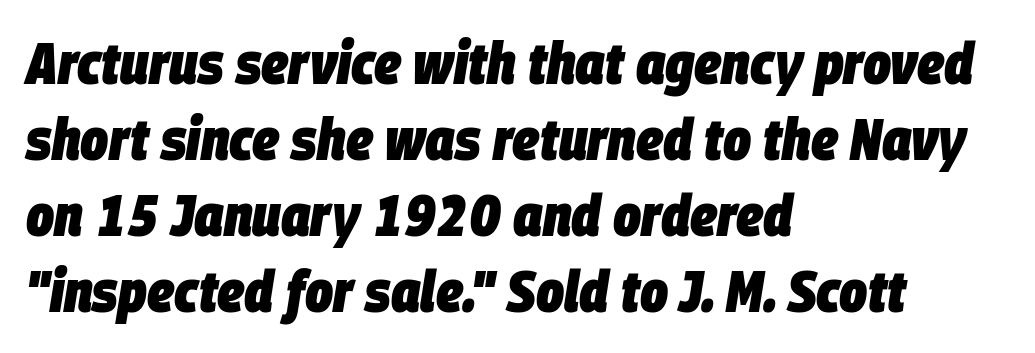
Q: Is the text bold? A: Yes.
Q: Is the text italic (slanted)? A: Yes, it leans right by about 9 degrees.
Q: Is the text underlined? A: No.
Q: How is the paragraph aligned? A: Left-aligned.
Q: Is the spacing between letters normal or unusually wide? A: Normal.
Q: Is the spacing between lines tight, normal or loose? A: Normal.
Q: Width (condensed, normal, or wide)? A: Condensed.
Q: Stroke contrast? A: Low.
Q: x-height? A: Large.
Q: Monospaced? A: No.
